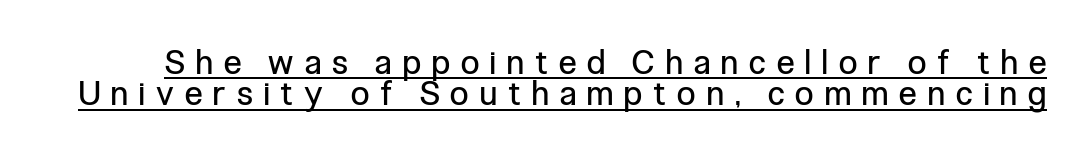
{"serif": "no", "italic": "no", "bold": "no", "weight": "regular", "width": "condensed", "stroke_contrast": "low", "x_height": "medium", "monospaced": "no", "underline": "yes", "line_spacing": "tight", "line_spacing_ratio": 0.95, "letter_spacing": "wide", "letter_spacing_em": 0.34, "glyph_px": 33}
